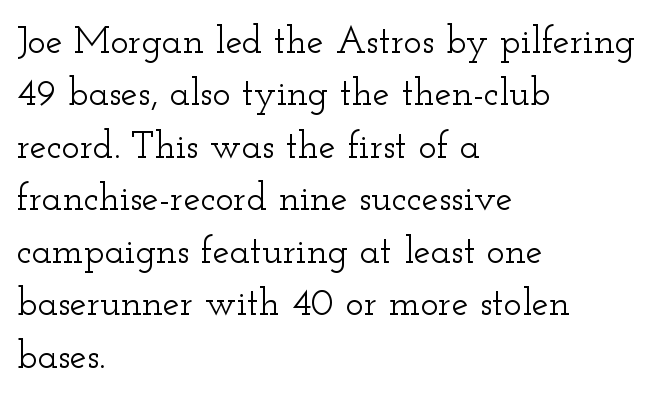
{"serif": "yes", "italic": "no", "width": "wide", "stroke_contrast": "low", "x_height": "small", "monospaced": "no", "underline": "no", "align": "left", "line_spacing": "normal", "line_spacing_ratio": 1.38, "letter_spacing": "normal", "letter_spacing_em": 0.0, "glyph_px": 38}
